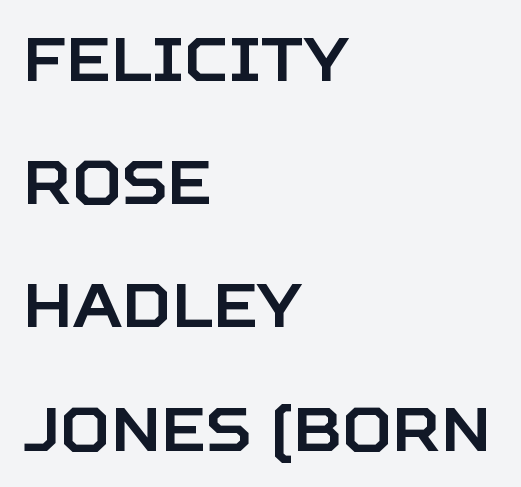
Q: Is the text italic (slanted)? A: No, it is upright.
Q: Is the typeface a serif or a sans-serif typeface? A: Sans-serif.
Q: Is the text underlined? A: No.
Q: How is the paragraph aligned? A: Left-aligned.
Q: Is the spacing between letters normal or unusually wide? A: Normal.
Q: Is the spacing between lines tight, normal or loose? A: Loose.
Q: Width (condensed, normal, or wide)? A: Normal.
Q: Stroke contrast? A: Low.
Q: x-height? A: Large.
Q: Monospaced? A: No.
